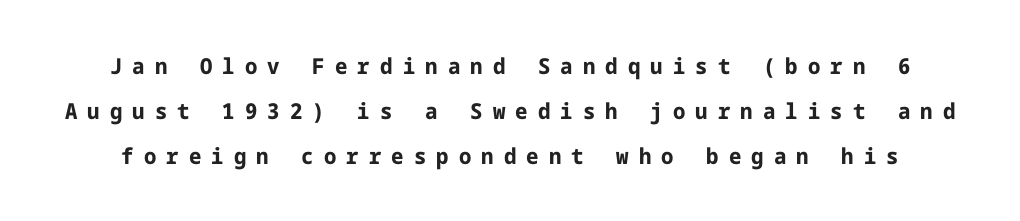
The image shows 22 px bold type, upright; set loose line spacing (2.04x), unusually wide letter spacing (+0.46 em), not underlined.
